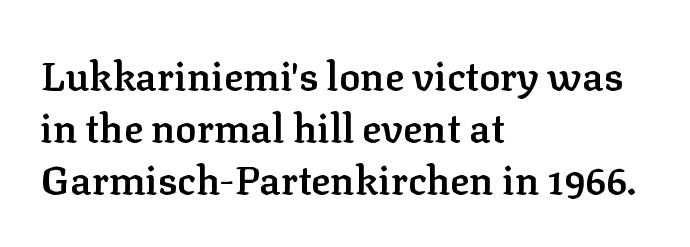
{"serif": "yes", "italic": "no", "bold": "semi", "weight": "semibold", "width": "normal", "stroke_contrast": "low", "x_height": "medium", "monospaced": "no", "underline": "no", "align": "left", "line_spacing": "normal", "line_spacing_ratio": 1.3, "letter_spacing": "normal", "letter_spacing_em": 0.0, "glyph_px": 40}
